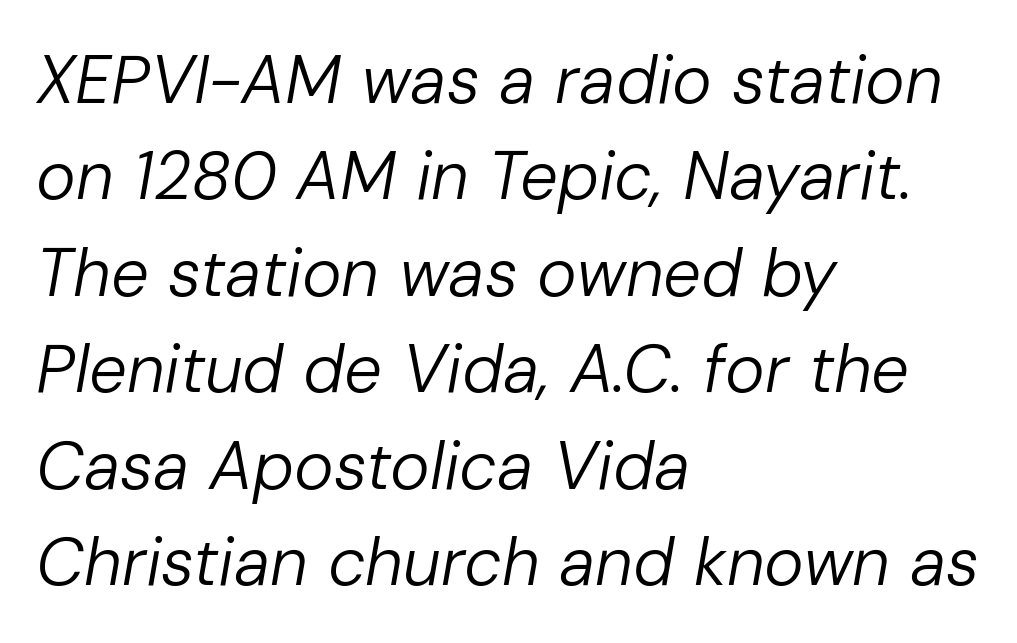
The image shows 67 px regular-weight type, italic (leaning right); set left-aligned, normal line spacing (1.44x), normal letter spacing, not underlined; low stroke contrast and a medium x-height.
